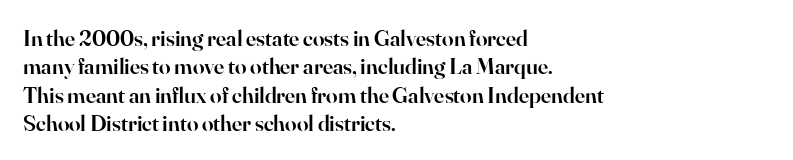
Is the letter spacing exaggerated? No — it looks like the ordinary default. Do the letters lean? They stand straight. Is the type bold? Partly — it's a semibold, heavier than regular but not fully bold. Lines of text with bare space underneath. The text block is weighted toward the left margin, trailing off unevenly rightward.
